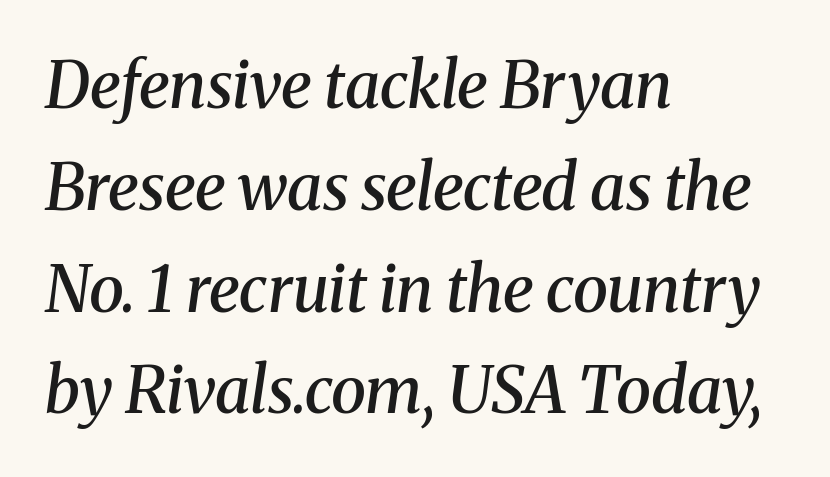
The strip under each line holds only bare page. Leading matches the norm, producing a regular column. Is this a fixed-width face? No — the glyphs have proportional, varying widths. On the weight axis this lands at semibold, roughly 600. Layout note: lines flush left. Does the lettering tilt? It does — this is italic.
